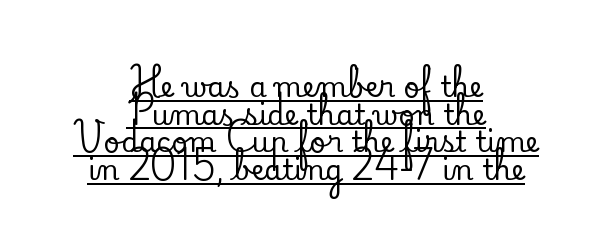
Q: Is the text italic (slanted)? A: No, it is upright.
Q: Is the typeface a serif or a sans-serif typeface? A: Serif.
Q: Is the text underlined? A: Yes.
Q: How is the paragraph aligned? A: Centered.
Q: Is the spacing between letters normal or unusually wide? A: Normal.
Q: Is the spacing between lines tight, normal or loose? A: Tight.
Q: Width (condensed, normal, or wide)? A: Normal.
Q: Stroke contrast? A: Low.
Q: x-height? A: Small.
Q: Monospaced? A: No.
